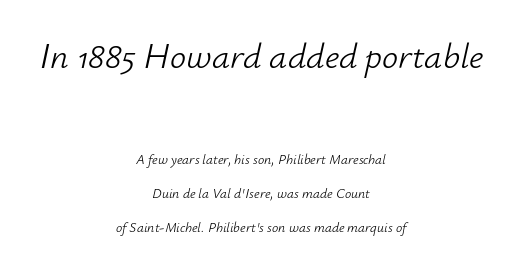
Nothing unusual about the tracking: characters are spaced as the font intends. There's an unmistakable incline to the writing here. These glyphs show unthickened strokes, regular width or finer. Which of the two is more prominent by size? The first, at the top. Underlining? Definitely not there.
